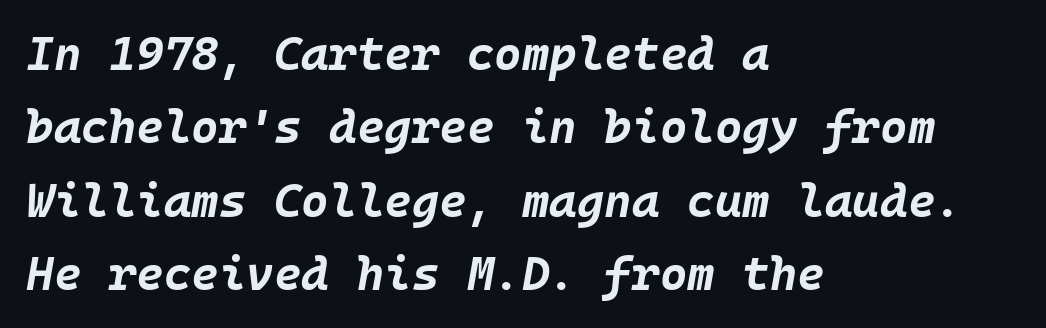
Look at the stroke-to-counter ratio: heavy, a bold. Normally led — the rows are evenly, conventionally spaced. Clear beneath every line of the passage. Alignment: flush left. Looking at the ascenders, they clearly lean. The horizontal fit of the characters is conventional and even.
